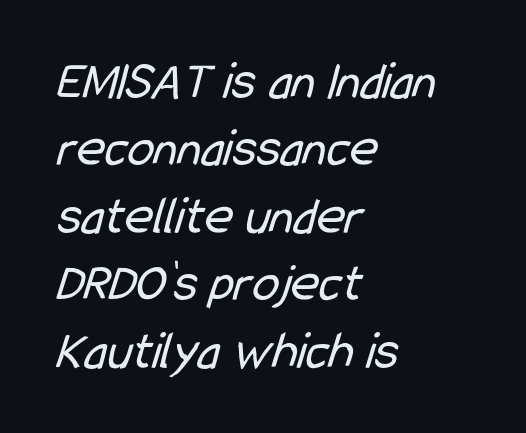
Anything drawn beneath the words? Only blank space. The letters advance in unequal steps, a hallmark of proportional type. This sample keeps an unexceptional amount of space between lines. Visually the block forms a straight wall on the left and a jagged coastline on the right. Is the stroke heavy? The answer is a plain regular-or-lighter. Standard letterfit; no display-style spreading of the glyphs.
